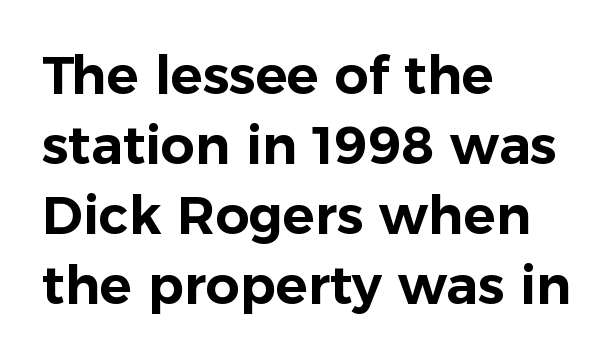
The passage is arranged the way most books set body copy — flush left. This sample uses plain, unmodified letter spacing. Think of a printed novel: that variable character pitch is what you see here. Quick note: not italic, upright. Nothing sits at the stroke ends, so this counts as sans-serif.
